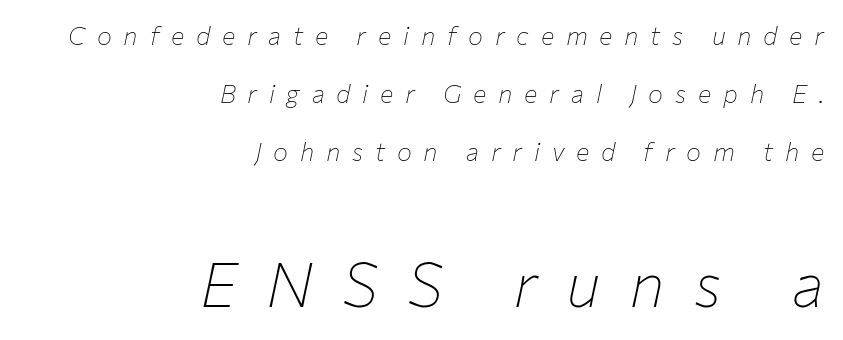
A student would notice the bottom passage is typeset larger than what precedes it. The axis of the letterforms is tilted away from vertical. Display-style spreading of the glyphs; the letterfit is very open. The space directly below the letters is spotless. Whoever set this chose breathing room over compactness in the vertical rhythm.
